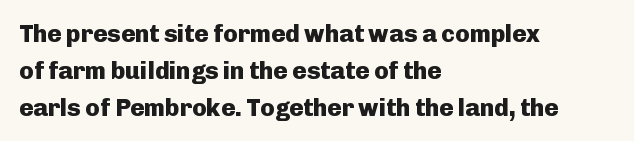
The image shows 24 px bold type, upright; set left-aligned, normal line spacing (1.54x), normal letter spacing, not underlined.
